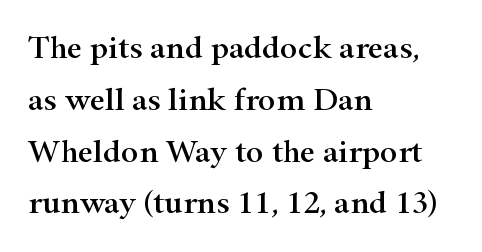
{"serif": "yes", "italic": "no", "width": "wide", "stroke_contrast": "high", "x_height": "small", "monospaced": "no", "underline": "no", "align": "left", "line_spacing": "normal", "line_spacing_ratio": 1.57, "letter_spacing": "normal", "letter_spacing_em": 0.0, "glyph_px": 33}
